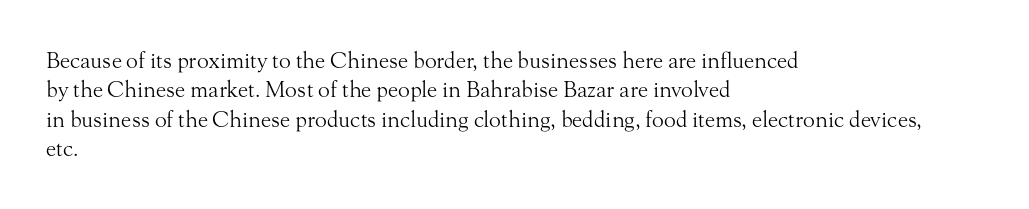
The image shows 22 px text type, upright; set left-aligned, normal line spacing (1.33x), normal letter spacing, not underlined.
